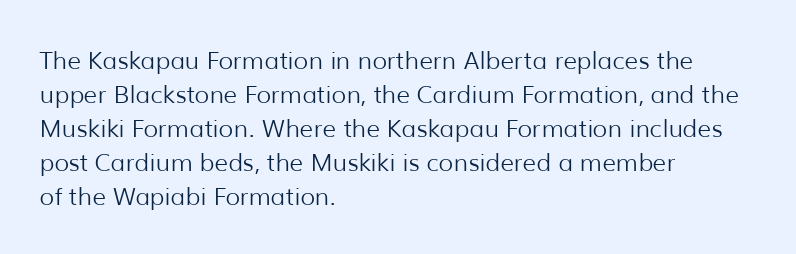
{"italic": "no", "bold": "no", "underline": "no", "align": "left", "line_spacing": "normal", "line_spacing_ratio": 1.42, "letter_spacing": "normal", "letter_spacing_em": 0.0, "glyph_px": 24}
